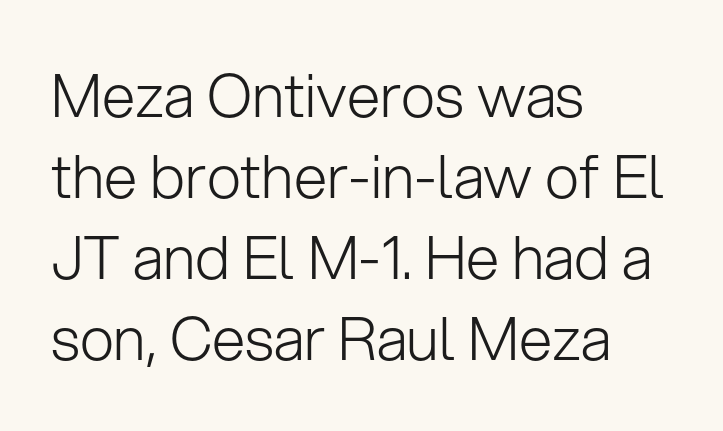
Q: Is the text bold? A: No.
Q: Is the text italic (slanted)? A: No, it is upright.
Q: Is the typeface a serif or a sans-serif typeface? A: Sans-serif.
Q: Is the text underlined? A: No.
Q: How is the paragraph aligned? A: Left-aligned.
Q: Is the spacing between letters normal or unusually wide? A: Normal.
Q: Is the spacing between lines tight, normal or loose? A: Normal.
Q: Width (condensed, normal, or wide)? A: Normal.
Q: Stroke contrast? A: Low.
Q: x-height? A: Medium.
Q: Monospaced? A: No.
